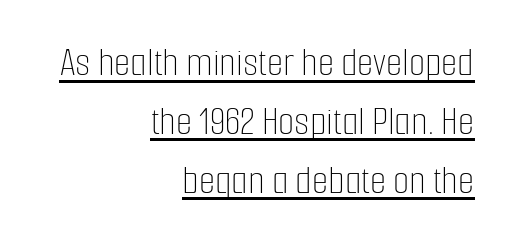
You could call the tracking neutral — neither tight nor loose. The words here are underlined. No letter is thick-stroked: the sample isn't bold. One glance says typical: line gaps are just what's usual.
